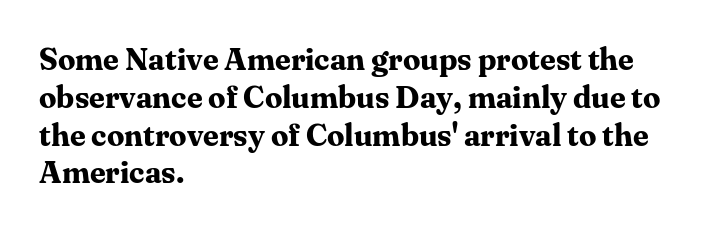
{"serif": "yes", "italic": "no", "bold": "yes", "weight": "bold", "width": "normal", "stroke_contrast": "medium", "x_height": "medium", "monospaced": "no", "underline": "no", "align": "left", "line_spacing_ratio": 1.22, "letter_spacing": "normal", "letter_spacing_em": 0.0, "glyph_px": 31}
